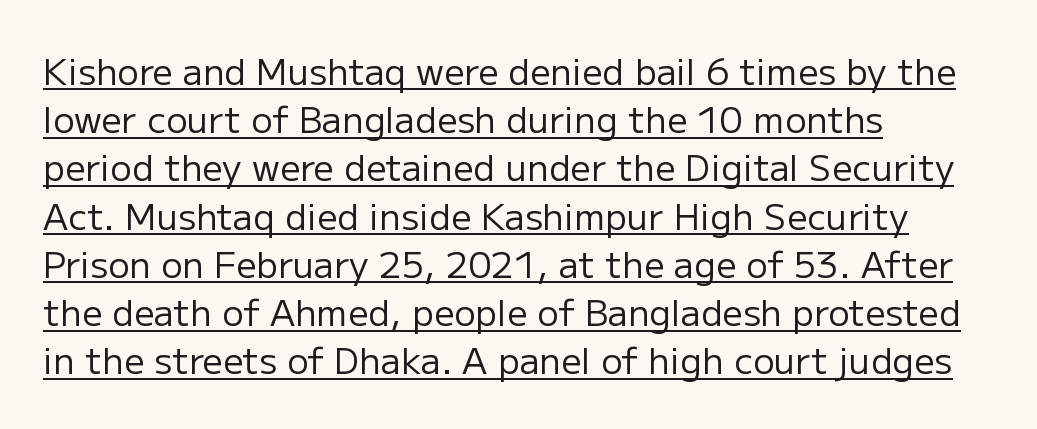
{"serif": "no", "italic": "no", "bold": "no", "weight": "regular", "width": "normal", "stroke_contrast": "low", "x_height": "medium", "monospaced": "no", "underline": "yes", "align": "left", "line_spacing": "normal", "line_spacing_ratio": 1.34, "letter_spacing": "normal", "letter_spacing_em": 0.0, "glyph_px": 36}
